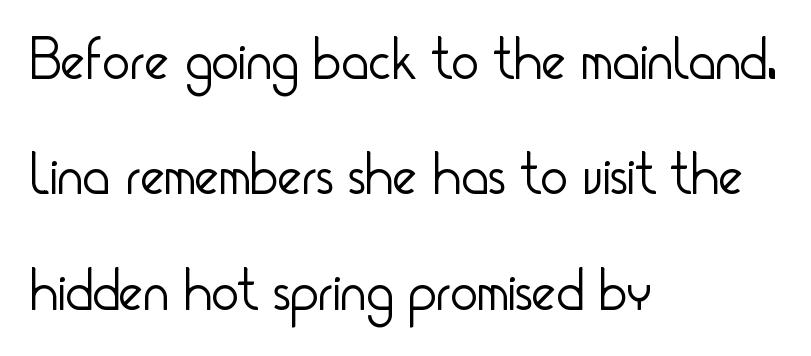
The image shows 58 px light, condensed sans-serif type, upright; set left-aligned, loose line spacing (1.99x), normal letter spacing, not underlined; low stroke contrast and a small x-height.
